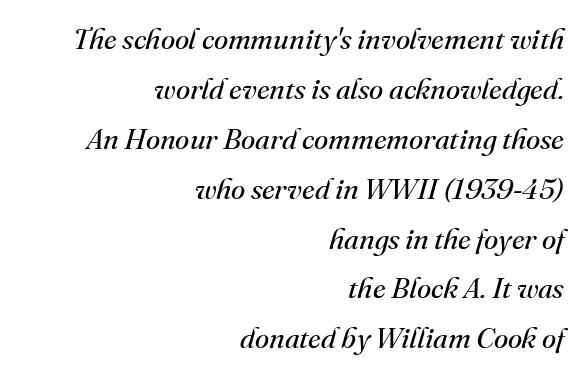
The paragraph shown leans on its right margin. The gaps between neighbouring characters are ordinary and unremarkable. Rule under the text: the space is simply empty. The glyphs look as if they've been sheared to an angle.
